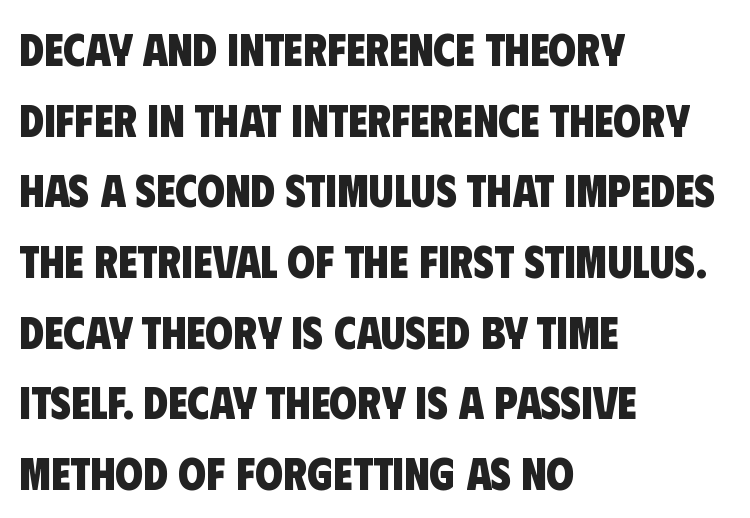
Q: Is the text bold? A: Yes.
Q: Is the typeface a serif or a sans-serif typeface? A: Sans-serif.
Q: Is the text underlined? A: No.
Q: How is the paragraph aligned? A: Left-aligned.
Q: Is the spacing between letters normal or unusually wide? A: Normal.
Q: Is the spacing between lines tight, normal or loose? A: Normal.
Q: Width (condensed, normal, or wide)? A: Condensed.
Q: Stroke contrast? A: Low.
Q: x-height? A: Large.
Q: Monospaced? A: No.
